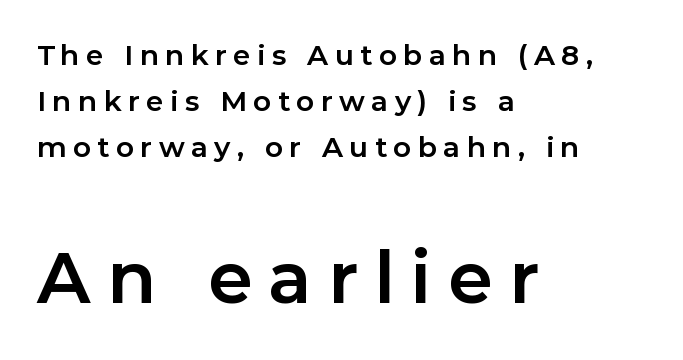
Q: Is the text bold? A: Yes.
Q: Is the text italic (slanted)? A: No, it is upright.
Q: Is the typeface a serif or a sans-serif typeface? A: Sans-serif.
Q: Is the text underlined? A: No.
Q: How is the paragraph aligned? A: Left-aligned.
Q: Is the spacing between letters normal or unusually wide? A: Unusually wide.
Q: Is the spacing between lines tight, normal or loose? A: Normal.
Q: Which block of text is set in a larger size, the first (top) or the second (bottom)? A: The second (bottom) one.
Q: Width (condensed, normal, or wide)? A: Normal.
Q: Stroke contrast? A: Low.
Q: x-height? A: Medium.
Q: Monospaced? A: No.
